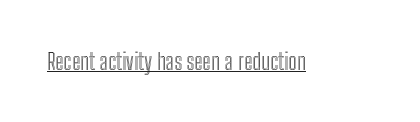
{"italic": "no", "underline": "yes", "letter_spacing": "normal", "letter_spacing_em": 0.0, "glyph_px": 23}
